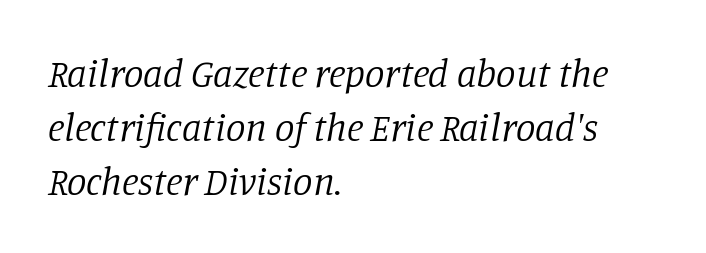
Is this a fixed-width face? No — the glyphs have proportional, varying widths. The line texture is even and compact thanks to regular tracking. This rendering features lettering with no underline. Heaviness? Minimal to ordinary, like unemphasized prose.
